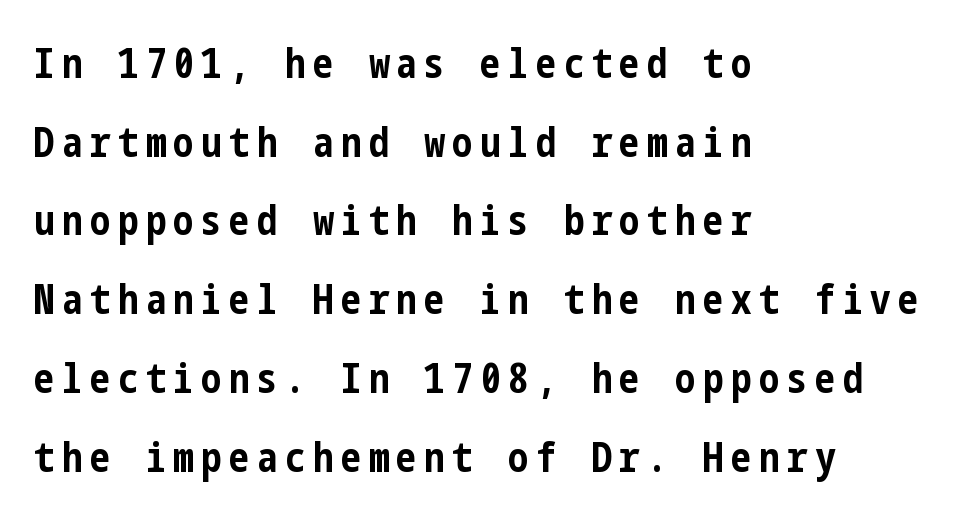
{"serif": "no", "italic": "no", "bold": "yes", "weight": "bold", "width": "condensed", "stroke_contrast": "low", "x_height": "medium", "underline": "no", "align": "left", "line_spacing": "loose", "line_spacing_ratio": 1.92, "glyph_px": 41}
